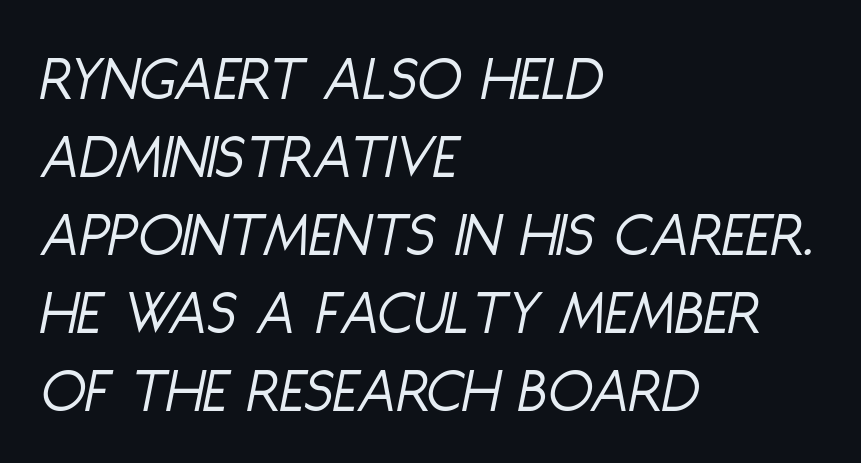
{"italic": "yes", "lean": "right", "slant_degrees": 11, "bold": "no", "weight": "light", "width": "condensed", "stroke_contrast": "low", "x_height": "large", "monospaced": "no", "underline": "no", "align": "left", "line_spacing_ratio": 1.2, "letter_spacing": "normal", "letter_spacing_em": 0.0, "glyph_px": 65}
